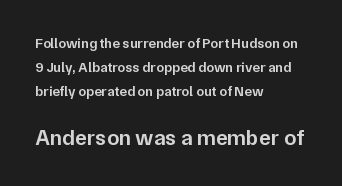
If you measured baseline to baseline, you'd find a middling distance. The face used here appears at its bigger size in the lower chunk. The rendering uses a semibold face; strokes are thickened but not to full bold. Is the letter spacing exaggerated? No — it looks like the ordinary default. All the whitespace from short lines collects on the right.
